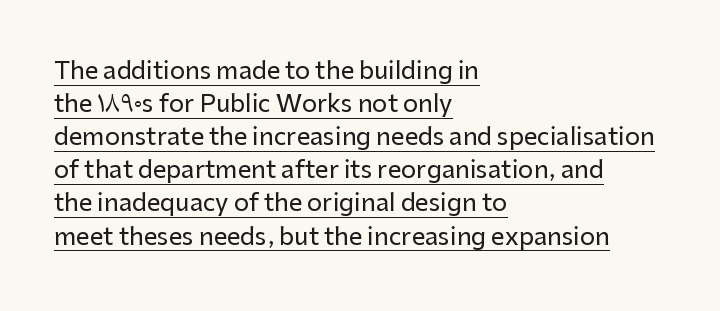
The lettering holds an erect, upright posture throughout. Caption: standard tracking, unaltered. The rendering uses the underline text-decoration. Line starts are locked; line ends wander. The designer left line spacing at the default.
